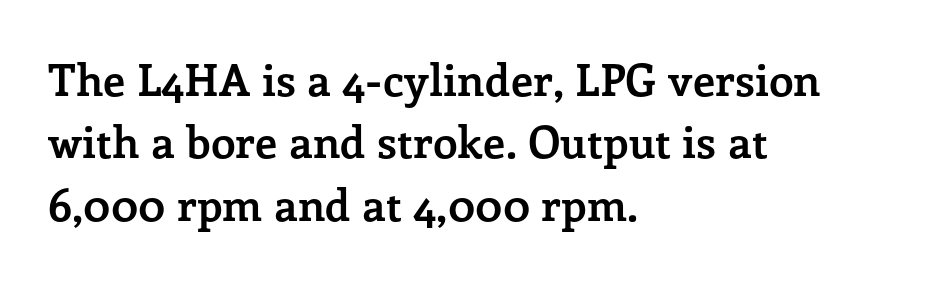
{"serif": "yes", "italic": "no", "bold": "yes", "weight": "semibold", "width": "normal", "stroke_contrast": "low", "x_height": "medium", "monospaced": "no", "underline": "no", "align": "left", "line_spacing": "normal", "line_spacing_ratio": 1.42, "letter_spacing": "normal", "letter_spacing_em": 0.0, "glyph_px": 44}
